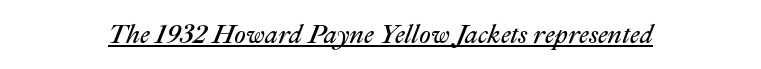
{"italic": "yes", "lean": "right", "slant_degrees": 22, "bold": "no", "underline": "yes", "letter_spacing": "normal", "letter_spacing_em": 0.0, "glyph_px": 26}
